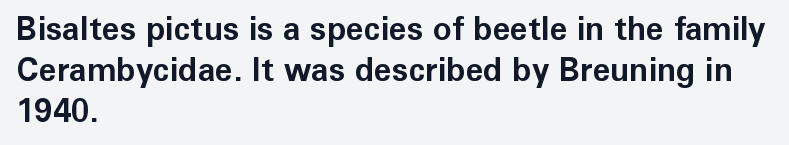
{"serif": "no", "italic": "no", "bold": "yes", "weight": "bold", "width": "normal", "stroke_contrast": "low", "x_height": "medium", "monospaced": "no", "underline": "no", "align": "left", "line_spacing": "normal", "line_spacing_ratio": 1.28, "letter_spacing": "normal", "letter_spacing_em": 0.0, "glyph_px": 32}
